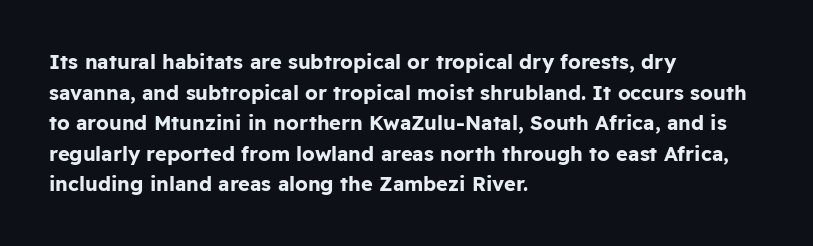
Underlining? Definitely not there. The paragraph has a hard left edge and a soft right edge. A typesetter would mark this as roman, not italic. What weight is shown? A full bold with thick strokes.
